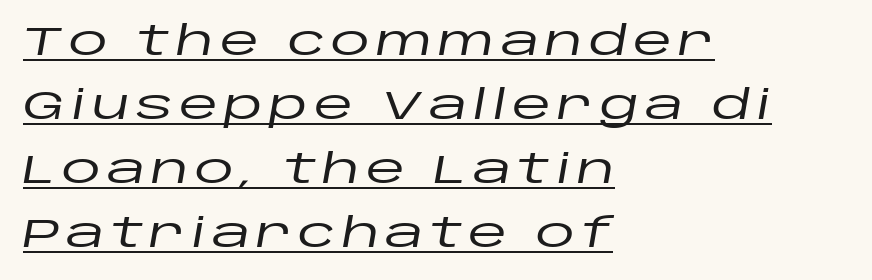
The image shows 40 px wide type, italic (leaning right); set left-aligned, normal line spacing (1.6x), underlined; low stroke contrast and a large x-height.
